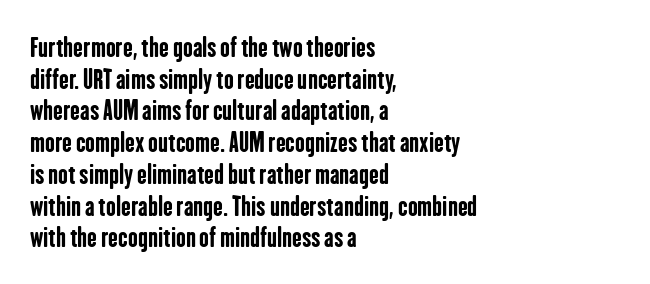
{"italic": "no", "bold": "yes", "underline": "no", "align": "left", "line_spacing_ratio": 1.22, "letter_spacing": "normal", "letter_spacing_em": 0.0, "glyph_px": 26}
